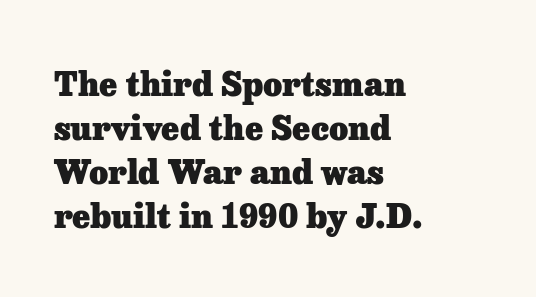
Q: Is the text bold? A: Yes.
Q: Is the text italic (slanted)? A: No, it is upright.
Q: Is the typeface a serif or a sans-serif typeface? A: Serif.
Q: Is the text underlined? A: No.
Q: How is the paragraph aligned? A: Left-aligned.
Q: Is the spacing between letters normal or unusually wide? A: Normal.
Q: Is the spacing between lines tight, normal or loose? A: Normal.
Q: Width (condensed, normal, or wide)? A: Normal.
Q: Stroke contrast? A: Low.
Q: x-height? A: Medium.
Q: Monospaced? A: No.
